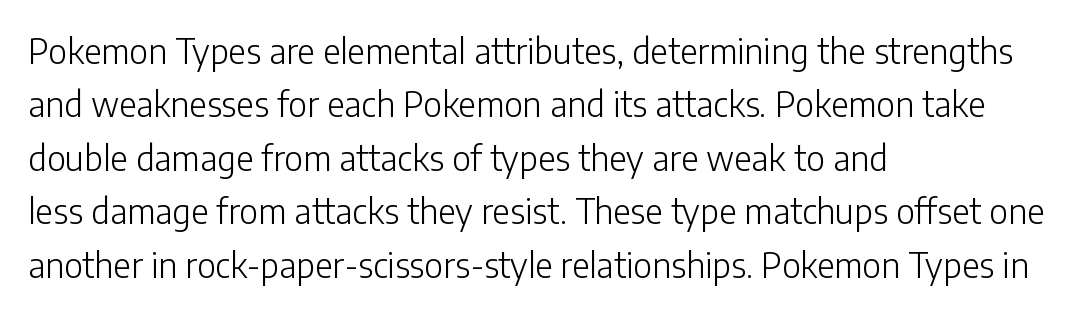
Q: Is the text bold? A: No.
Q: Is the text italic (slanted)? A: No, it is upright.
Q: Is the typeface a serif or a sans-serif typeface? A: Sans-serif.
Q: Is the text underlined? A: No.
Q: How is the paragraph aligned? A: Left-aligned.
Q: Is the spacing between letters normal or unusually wide? A: Normal.
Q: Is the spacing between lines tight, normal or loose? A: Normal.
Q: Width (condensed, normal, or wide)? A: Normal.
Q: Stroke contrast? A: Low.
Q: x-height? A: Medium.
Q: Monospaced? A: No.
